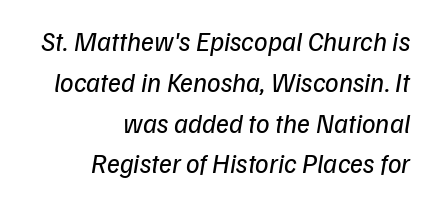
The image shows 27 px text type, italic (leaning right); set right-aligned, normal line spacing (1.51x), normal letter spacing, not underlined.
